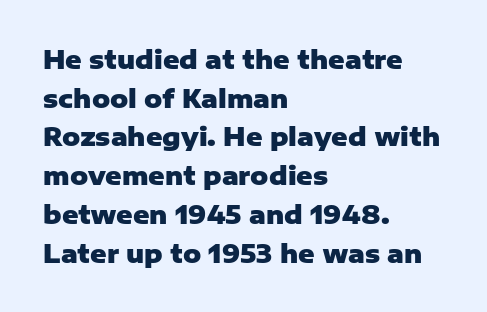
The image shows 25 px bold type, upright; set left-aligned, normal line spacing (1.55x), normal letter spacing, not underlined.
